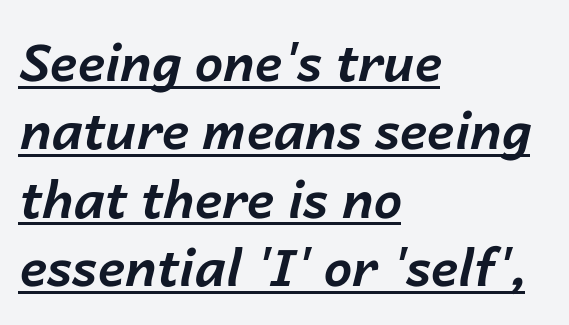
Q: Is the text bold? A: Yes.
Q: Is the text italic (slanted)? A: Yes, it leans right by about 14 degrees.
Q: Is the text underlined? A: Yes.
Q: How is the paragraph aligned? A: Left-aligned.
Q: Is the spacing between letters normal or unusually wide? A: Normal.
Q: Is the spacing between lines tight, normal or loose? A: Normal.
Q: Width (condensed, normal, or wide)? A: Normal.
Q: Stroke contrast? A: Low.
Q: x-height? A: Medium.
Q: Monospaced? A: No.
